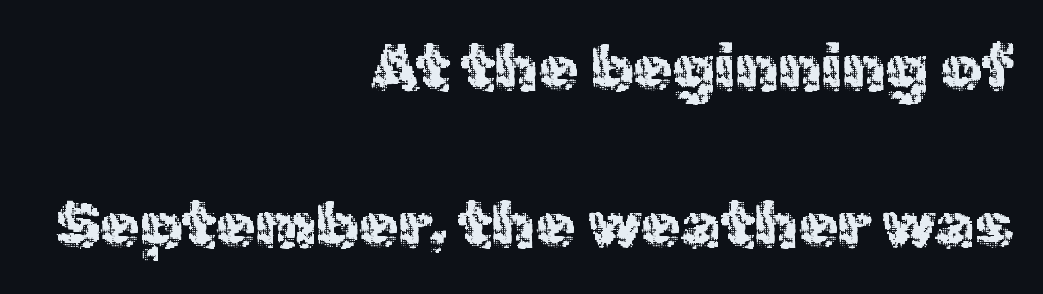
Q: Is the text italic (slanted)? A: No, it is upright.
Q: Is the typeface a serif or a sans-serif typeface? A: Sans-serif.
Q: Is the text underlined? A: No.
Q: How is the paragraph aligned? A: Right-aligned.
Q: Is the spacing between letters normal or unusually wide? A: Normal.
Q: Is the spacing between lines tight, normal or loose? A: Loose.
Q: Width (condensed, normal, or wide)? A: Normal.
Q: x-height? A: Medium.
Q: Monospaced? A: No.
